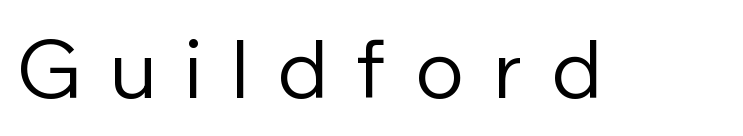
The image shows 80 px regular-weight sans-serif type, upright; set unusually wide letter spacing (+0.36 em), not underlined; low stroke contrast and a medium x-height.
